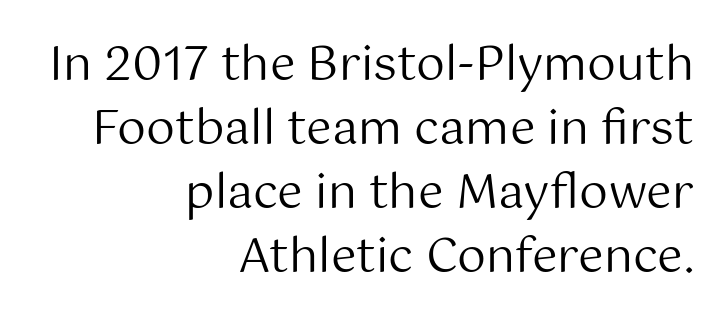
{"serif": "no", "italic": "no", "bold": "no", "weight": "regular", "width": "normal", "stroke_contrast": "medium", "x_height": "medium", "monospaced": "no", "underline": "no", "align": "right", "line_spacing": "normal", "line_spacing_ratio": 1.39, "letter_spacing": "normal", "letter_spacing_em": 0.0, "glyph_px": 46}
